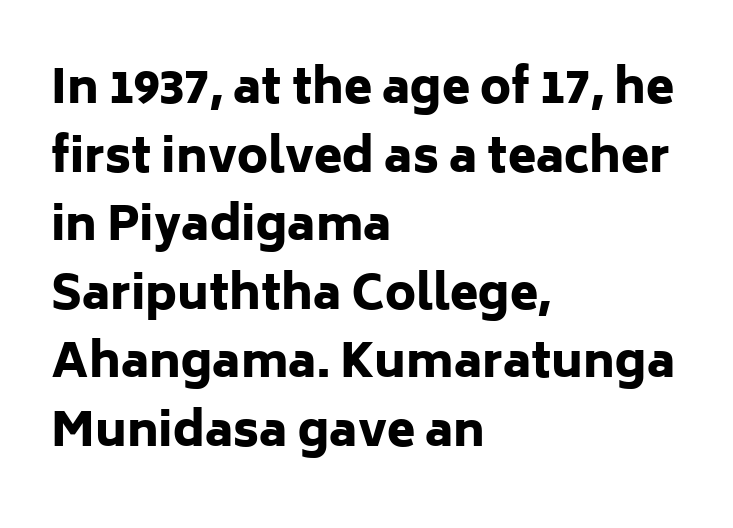
{"serif": "no", "italic": "no", "bold": "yes", "weight": "heavy", "width": "normal", "stroke_contrast": "low", "x_height": "medium", "monospaced": "no", "underline": "no", "align": "left", "line_spacing": "normal", "line_spacing_ratio": 1.49, "letter_spacing": "normal", "letter_spacing_em": 0.0, "glyph_px": 46}
